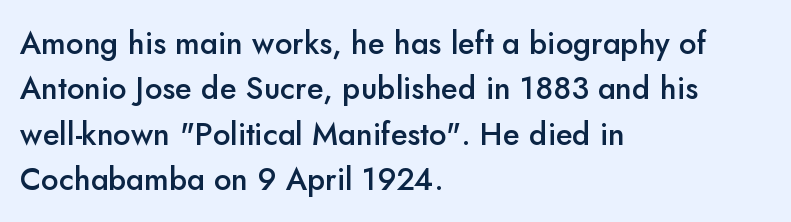
The image shows 31 px semibold sans-serif type, upright; set left-aligned, normal line spacing (1.46x), normal letter spacing, not underlined; low stroke contrast and a small x-height.
